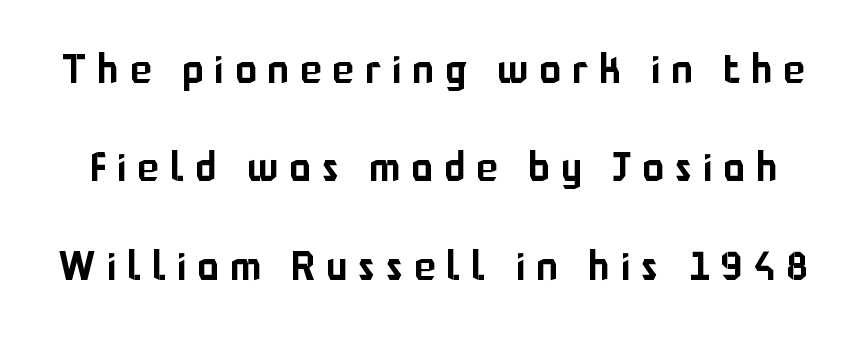
Nobody drew a line under any word here. The letters advance in unequal steps, a hallmark of proportional type. Ordinary non-slanted type is in use. A typesetter would call this leading open, well beyond the default. Students, note that the glyphs here are deliberately spaced far apart.
